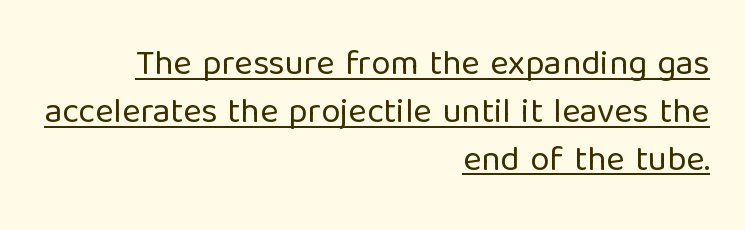
{"serif": "no", "italic": "no", "bold": "no", "weight": "regular", "width": "normal", "stroke_contrast": "low", "x_height": "medium", "monospaced": "no", "underline": "yes", "align": "right", "line_spacing": "normal", "line_spacing_ratio": 1.37, "letter_spacing": "normal", "letter_spacing_em": 0.0, "glyph_px": 35}
